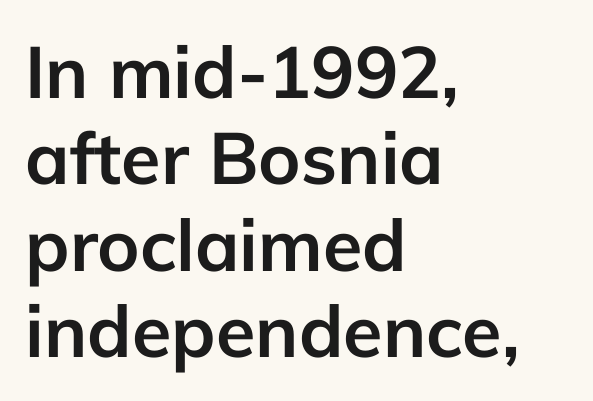
Q: Is the text bold? A: Yes.
Q: Is the text italic (slanted)? A: No, it is upright.
Q: Is the typeface a serif or a sans-serif typeface? A: Sans-serif.
Q: Is the text underlined? A: No.
Q: How is the paragraph aligned? A: Left-aligned.
Q: Is the spacing between letters normal or unusually wide? A: Normal.
Q: Width (condensed, normal, or wide)? A: Normal.
Q: Stroke contrast? A: Low.
Q: x-height? A: Medium.
Q: Monospaced? A: No.
